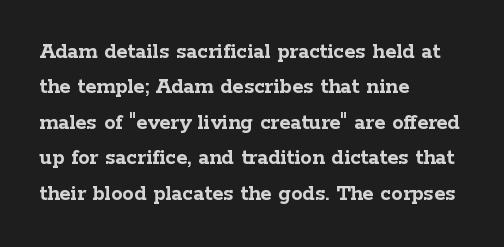
The image shows 23 px bold type, upright; set left-aligned, normal line spacing (1.54x), normal letter spacing, not underlined.
